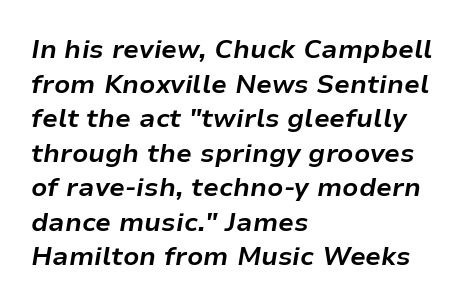
Q: Is the text bold? A: Yes.
Q: Is the text italic (slanted)? A: Yes, it leans right by about 9 degrees.
Q: Is the text underlined? A: No.
Q: How is the paragraph aligned? A: Left-aligned.
Q: Is the spacing between letters normal or unusually wide? A: Normal.
Q: Is the spacing between lines tight, normal or loose? A: Normal.
